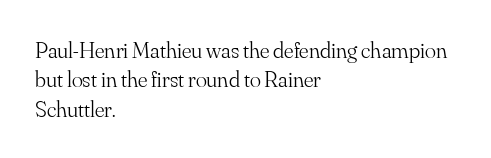
Q: Is the text bold? A: No.
Q: Is the text italic (slanted)? A: No, it is upright.
Q: Is the text underlined? A: No.
Q: How is the paragraph aligned? A: Left-aligned.
Q: Is the spacing between letters normal or unusually wide? A: Normal.
Q: Is the spacing between lines tight, normal or loose? A: Normal.
